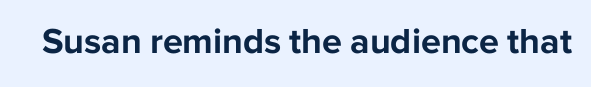
Q: Is the text bold? A: Yes.
Q: Is the text italic (slanted)? A: No, it is upright.
Q: Is the typeface a serif or a sans-serif typeface? A: Sans-serif.
Q: Is the text underlined? A: No.
Q: Is the spacing between letters normal or unusually wide? A: Normal.
Q: Width (condensed, normal, or wide)? A: Normal.
Q: Stroke contrast? A: Low.
Q: x-height? A: Medium.
Q: Monospaced? A: No.
